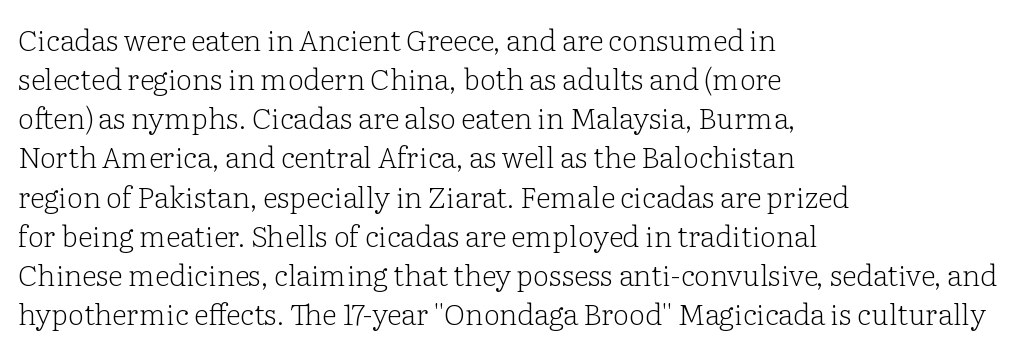
The letterforms sit at book weight or below. Has an underline been added? It has not. Think of a printed novel: that variable character pitch is what you see here. Each line starts at the same left margin while the right side varies.
